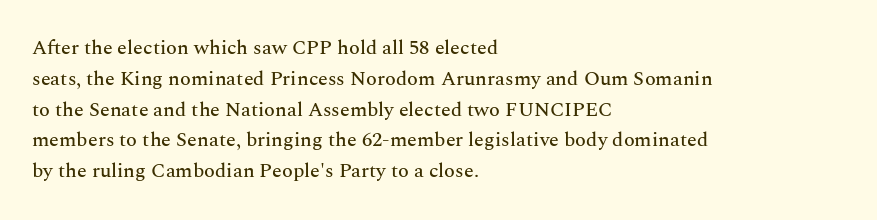
{"italic": "no", "underline": "no", "align": "left", "line_spacing": "normal", "line_spacing_ratio": 1.54, "letter_spacing": "normal", "letter_spacing_em": 0.0, "glyph_px": 20}
